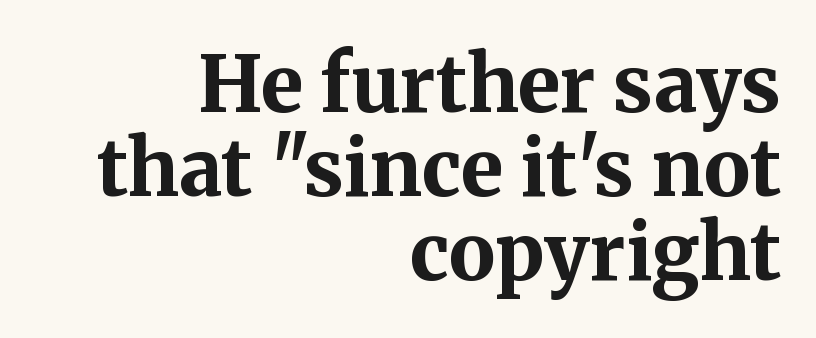
Q: Is the text bold? A: Yes.
Q: Is the text italic (slanted)? A: No, it is upright.
Q: Is the typeface a serif or a sans-serif typeface? A: Serif.
Q: Is the text underlined? A: No.
Q: How is the paragraph aligned? A: Right-aligned.
Q: Is the spacing between letters normal or unusually wide? A: Normal.
Q: Is the spacing between lines tight, normal or loose? A: Tight.
Q: Width (condensed, normal, or wide)? A: Normal.
Q: Stroke contrast? A: Medium.
Q: x-height? A: Medium.
Q: Monospaced? A: No.
